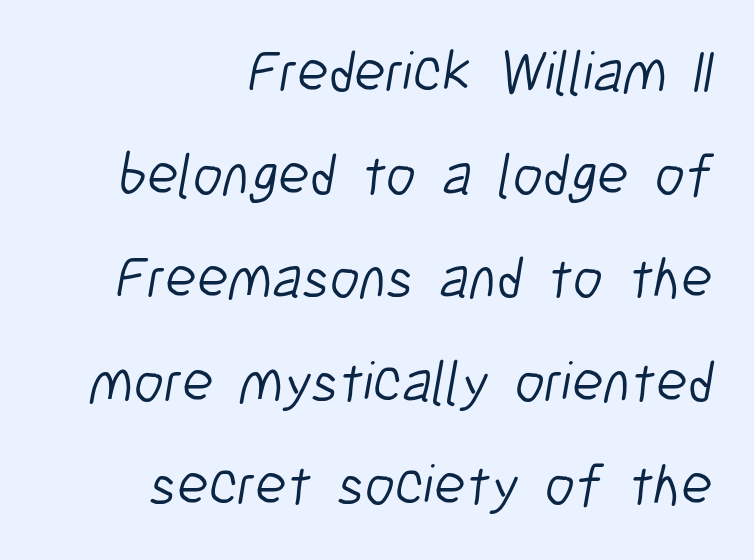
Proportional: the letters do not fall into vertical columns. The glyphs are unaccompanied by any horizontal stroke below them. Does the copy run flush right? Yes — the right margin is perfectly even. Tracking value appears to be zero — textbook default spacing. No letter is thick-stroked: the sample isn't bold. The face used here is a sans, in the tradition of grotesques and geometrics.
